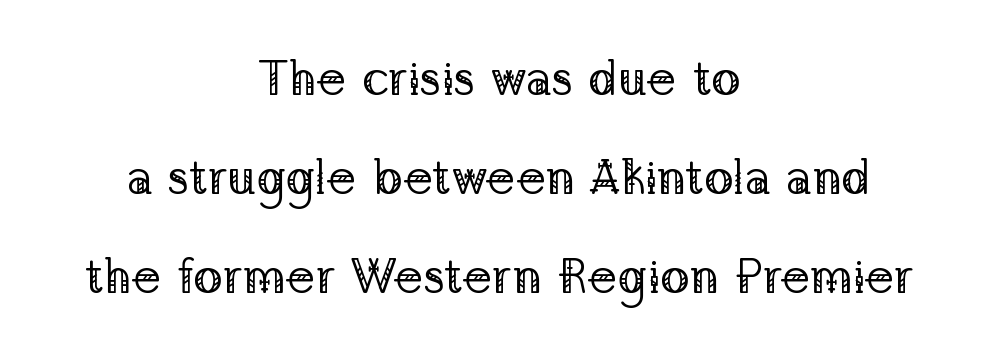
Q: Is the text bold? A: No.
Q: Is the text italic (slanted)? A: No, it is upright.
Q: Is the typeface a serif or a sans-serif typeface? A: Serif.
Q: Is the text underlined? A: No.
Q: How is the paragraph aligned? A: Centered.
Q: Is the spacing between letters normal or unusually wide? A: Normal.
Q: Is the spacing between lines tight, normal or loose? A: Loose.
Q: Width (condensed, normal, or wide)? A: Normal.
Q: Stroke contrast? A: Low.
Q: x-height? A: Medium.
Q: Monospaced? A: No.
